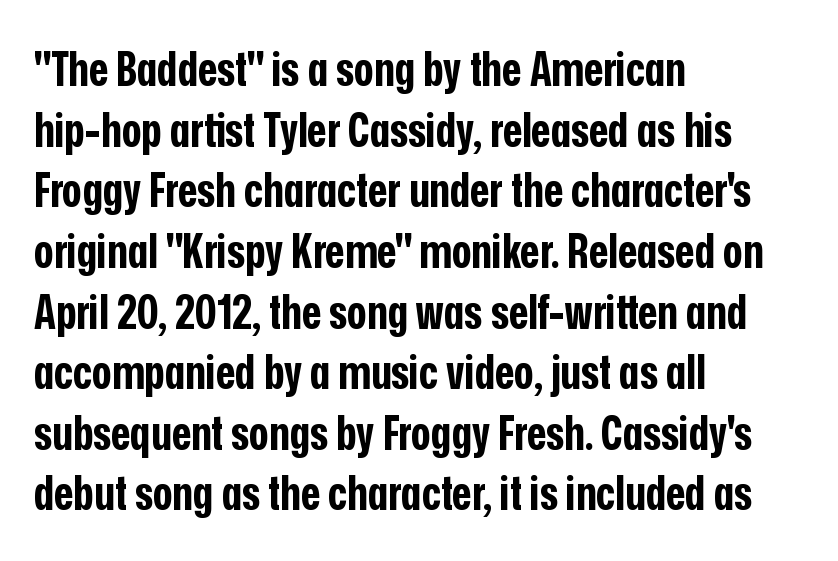
This sample uses a sans-serif face. The type is set solid horizontally, with unmodified tracking. The passage shown is typed in a proportional face where columns would drift. The letters stand straight up with perfectly vertical stems. Horizontally, the lines are justified to the leading edge only. The designer left line spacing at the default.
